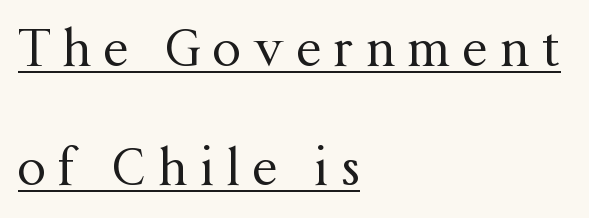
Q: Is the text bold? A: No.
Q: Is the text italic (slanted)? A: No, it is upright.
Q: Is the typeface a serif or a sans-serif typeface? A: Serif.
Q: Is the text underlined? A: Yes.
Q: How is the paragraph aligned? A: Left-aligned.
Q: Is the spacing between letters normal or unusually wide? A: Unusually wide.
Q: Is the spacing between lines tight, normal or loose? A: Loose.
Q: Width (condensed, normal, or wide)? A: Normal.
Q: Stroke contrast? A: Medium.
Q: x-height? A: Medium.
Q: Monospaced? A: No.
